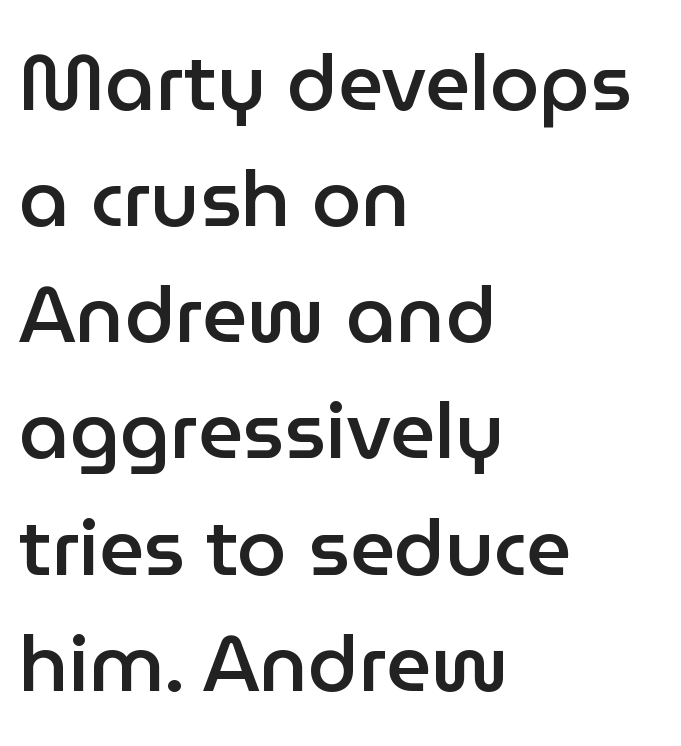
{"serif": "no", "italic": "no", "bold": "semi", "weight": "semibold", "width": "normal", "stroke_contrast": "low", "x_height": "medium", "monospaced": "no", "underline": "no", "align": "left", "line_spacing": "normal", "line_spacing_ratio": 1.47, "letter_spacing": "normal", "letter_spacing_em": 0.0, "glyph_px": 79}
